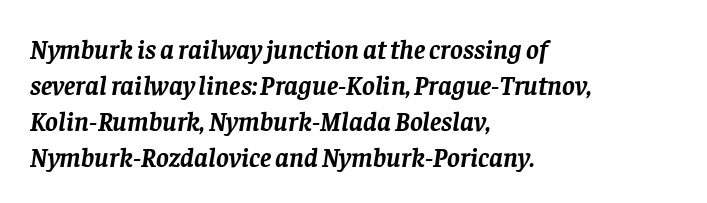
The image shows 27 px bold type, italic (leaning right); set left-aligned, normal line spacing (1.33x), normal letter spacing, not underlined.
